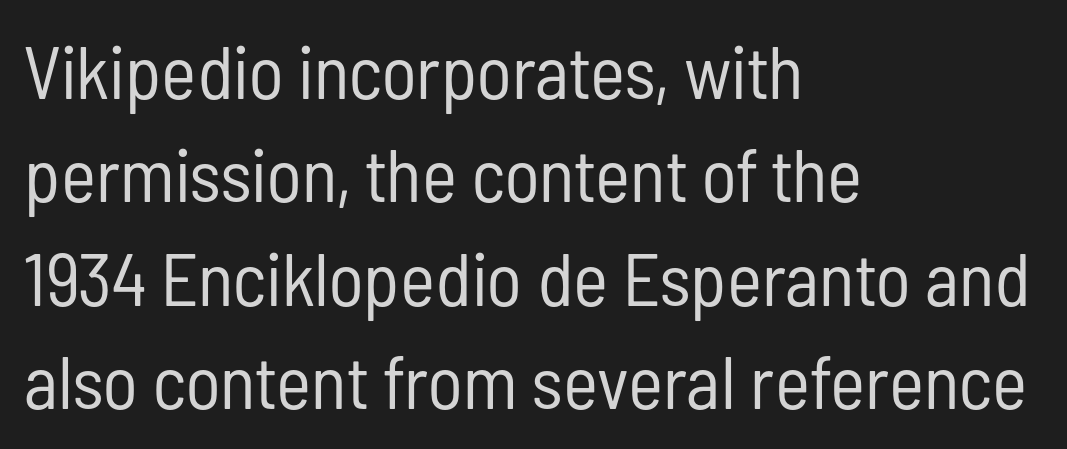
The image shows 75 px regular-weight, condensed sans-serif type, upright; set left-aligned, normal line spacing (1.38x), normal letter spacing, not underlined; low stroke contrast and a medium x-height.
